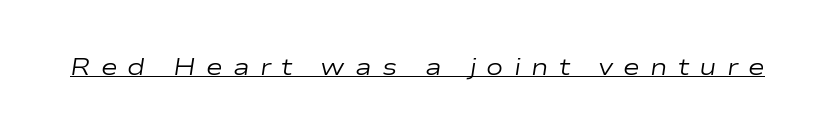
The image shows 23 px text type, italic (leaning right); set unusually wide letter spacing (+0.44 em), underlined.
